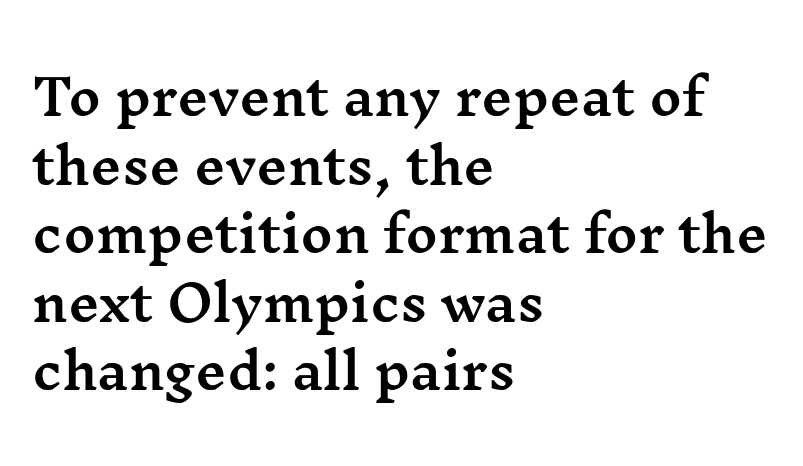
The image shows 49 px wide serif type, upright; set left-aligned, normal line spacing (1.4x), normal letter spacing, not underlined; medium stroke contrast and a medium x-height.
